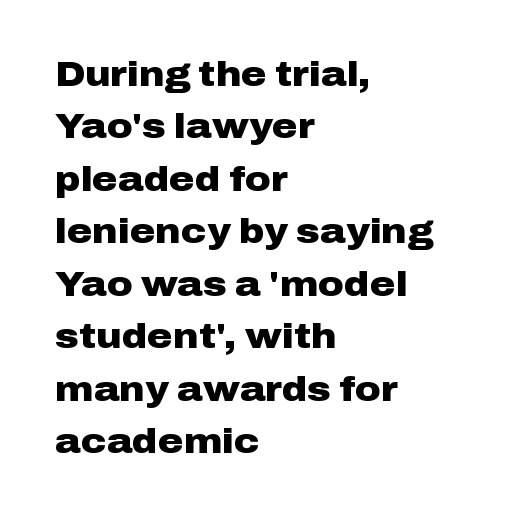
{"serif": "no", "italic": "no", "bold": "yes", "weight": "heavy", "width": "wide", "stroke_contrast": "low", "x_height": "medium", "monospaced": "no", "underline": "no", "align": "left", "line_spacing": "normal", "line_spacing_ratio": 1.5, "letter_spacing": "normal", "letter_spacing_em": 0.0, "glyph_px": 35}
